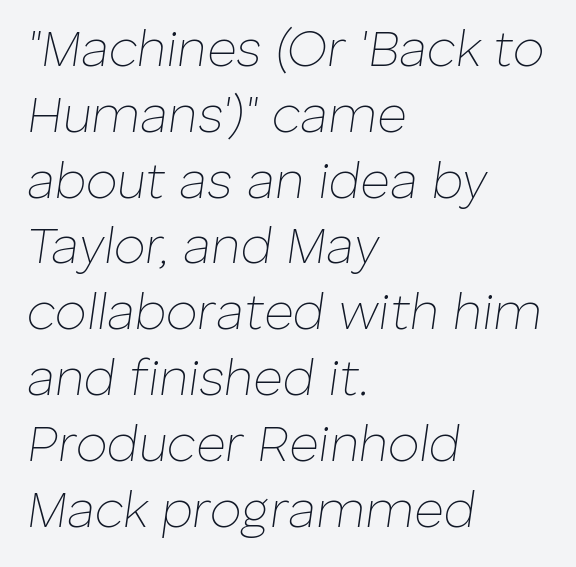
The image shows 51 px thin type, italic (leaning right); set left-aligned, normal line spacing (1.29x), normal letter spacing, not underlined; low stroke contrast and a medium x-height.
